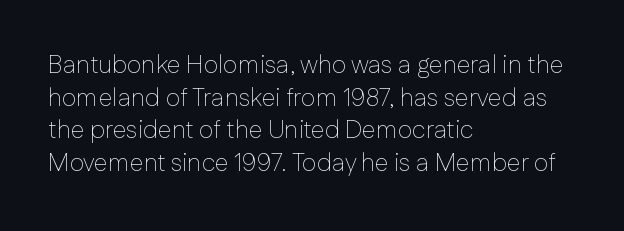
Q: Is the text bold? A: No.
Q: Is the text italic (slanted)? A: No, it is upright.
Q: Is the text underlined? A: No.
Q: How is the paragraph aligned? A: Left-aligned.
Q: Is the spacing between letters normal or unusually wide? A: Normal.
Q: Is the spacing between lines tight, normal or loose? A: Normal.
